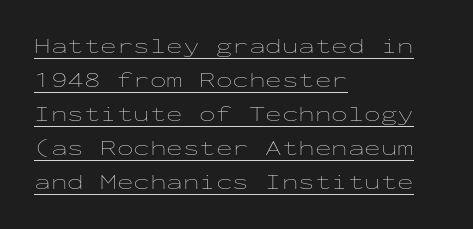
{"italic": "no", "bold": "no", "underline": "yes", "align": "left", "line_spacing": "normal", "line_spacing_ratio": 1.55, "letter_spacing": "normal", "letter_spacing_em": 0.0, "glyph_px": 22}
